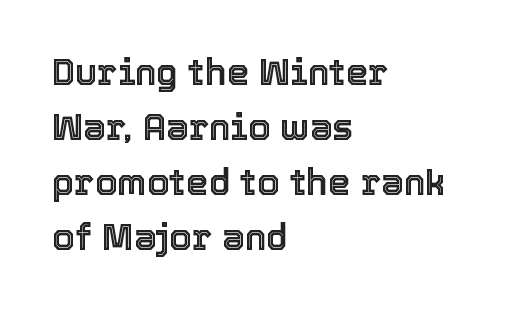
{"italic": "no", "width": "normal", "x_height": "medium", "monospaced": "no", "underline": "no", "align": "left", "line_spacing": "normal", "line_spacing_ratio": 1.53, "letter_spacing": "normal", "letter_spacing_em": 0.0, "glyph_px": 36}
